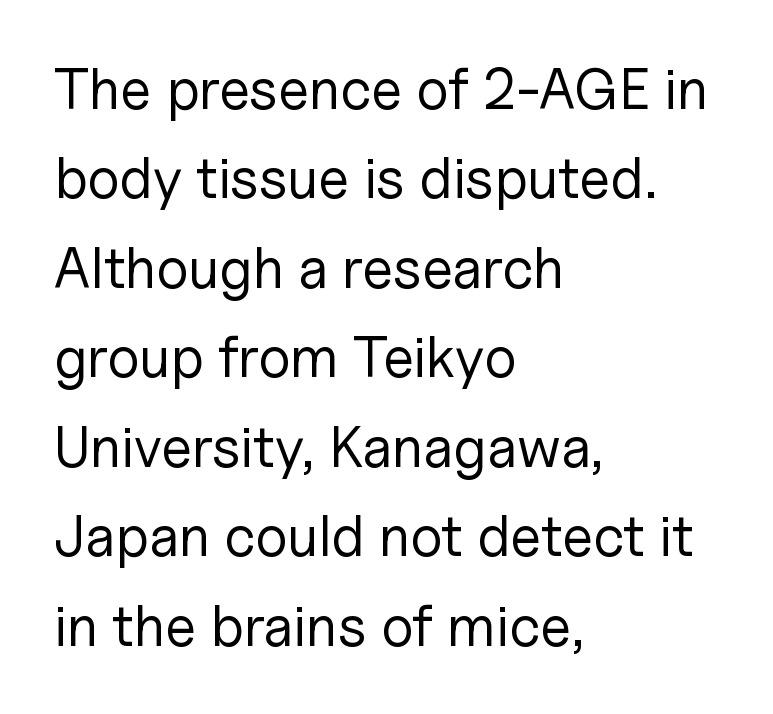
{"serif": "no", "italic": "no", "bold": "no", "weight": "regular", "width": "normal", "stroke_contrast": "low", "x_height": "medium", "monospaced": "no", "underline": "no", "align": "left", "line_spacing": "normal", "line_spacing_ratio": 1.57, "letter_spacing": "normal", "letter_spacing_em": 0.0, "glyph_px": 57}
